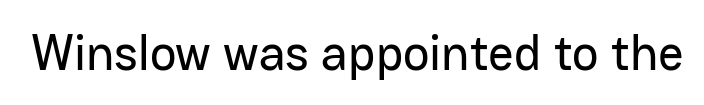
The rendering shows plain stroke endings on the letterforms — a sans-serif design. Clear beneath every line of the passage. Every character sits straight up, as roman type does. Here the designer chose a conventional face with non-uniform glyph widths. This rendering leaves character spacing at its baseline value.
